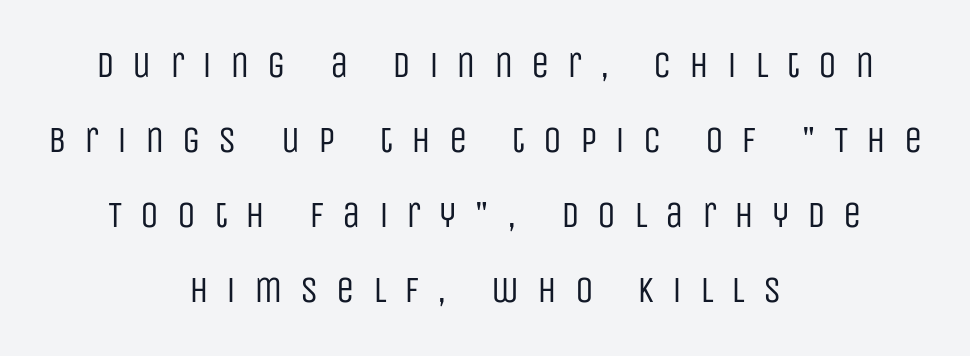
{"serif": "no", "italic": "no", "bold": "no", "weight": "regular", "width": "condensed", "stroke_contrast": "low", "x_height": "large", "monospaced": "no", "underline": "no", "align": "center", "line_spacing": "loose", "line_spacing_ratio": 2.03, "letter_spacing": "wide", "letter_spacing_em": 0.48, "glyph_px": 37}
